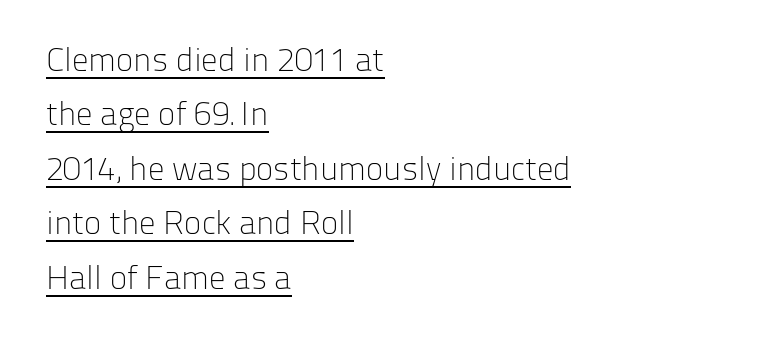
{"serif": "no", "italic": "no", "bold": "no", "weight": "light", "width": "normal", "stroke_contrast": "low", "x_height": "medium", "monospaced": "no", "underline": "yes", "align": "left", "line_spacing": "normal", "line_spacing_ratio": 1.65, "letter_spacing": "normal", "letter_spacing_em": 0.0, "glyph_px": 33}
